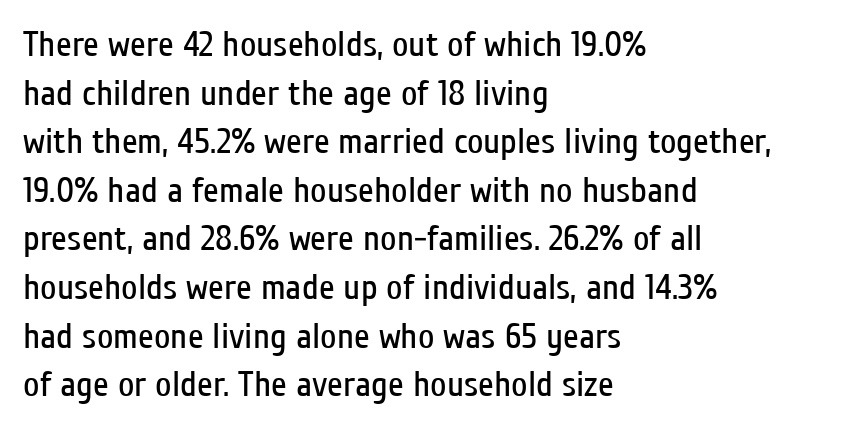
{"serif": "no", "italic": "no", "bold": "no", "weight": "regular", "width": "condensed", "stroke_contrast": "low", "x_height": "medium", "monospaced": "no", "underline": "no", "align": "left", "line_spacing": "normal", "line_spacing_ratio": 1.35, "letter_spacing": "normal", "letter_spacing_em": 0.0, "glyph_px": 36}
